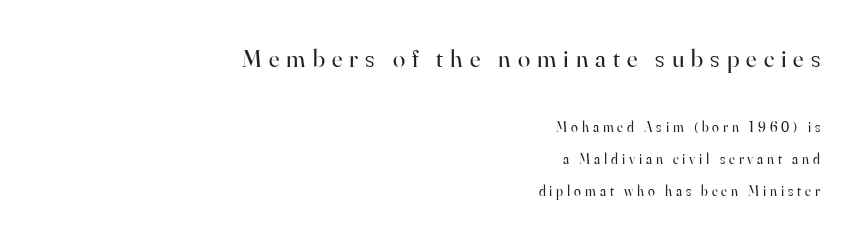
The image shows 25 px text type, upright; set right-aligned, loose line spacing (2.26x), unusually wide letter spacing (+0.28 em), not underlined; the first (top) block is 1.79x larger.
